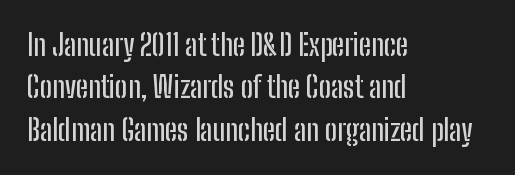
The image shows 29 px condensed sans-serif type, upright; set left-aligned, normal line spacing (1.46x), normal letter spacing, not underlined; low stroke contrast and a medium x-height.
